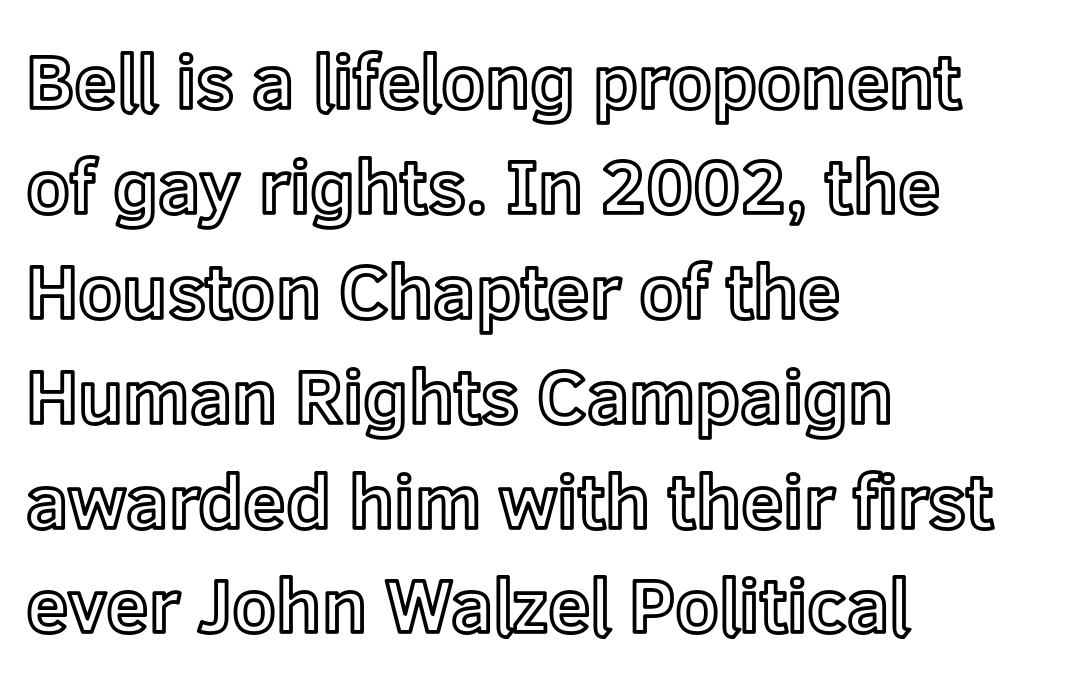
The image shows 76 px text type, upright; set left-aligned, normal line spacing (1.38x), normal letter spacing, not underlined; a medium x-height.
